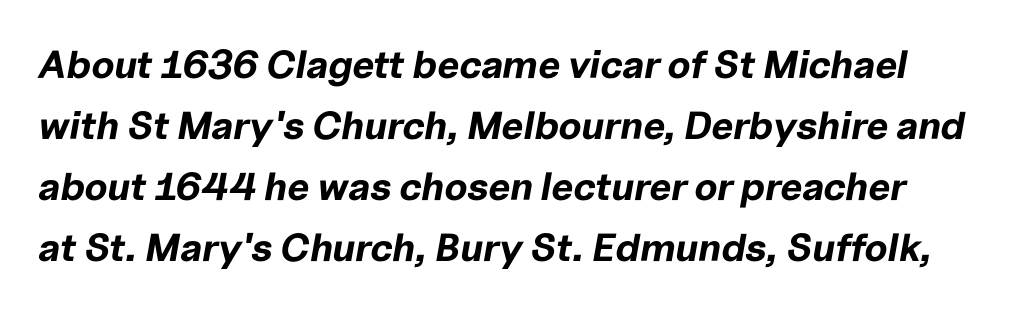
{"italic": "yes", "lean": "right", "slant_degrees": 10, "bold": "yes", "weight": "bold", "width": "normal", "stroke_contrast": "low", "x_height": "medium", "monospaced": "no", "underline": "no", "line_spacing": "normal", "line_spacing_ratio": 1.56, "letter_spacing": "normal", "letter_spacing_em": 0.0, "glyph_px": 39}
